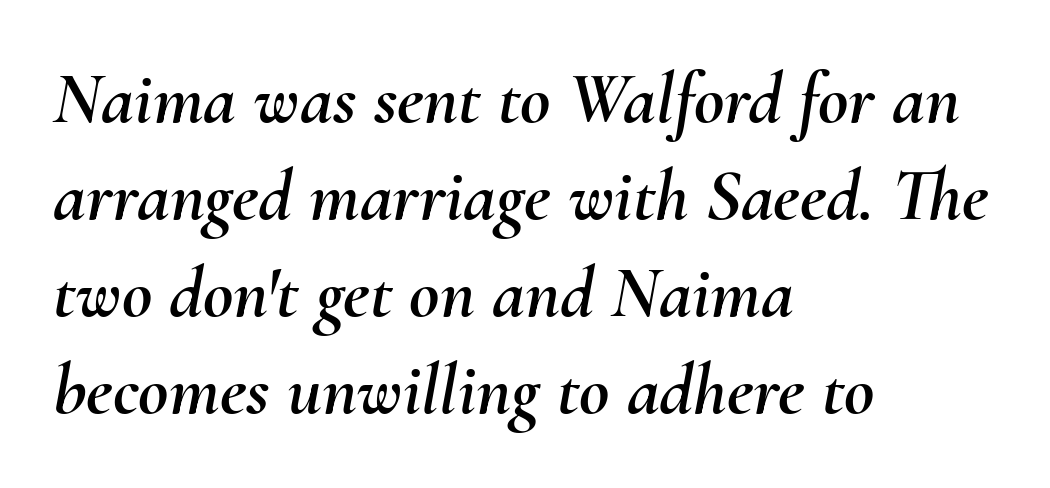
Is the type slanted? Yes — the strokes lean at a clear angle. Look at the tracking — it's just the regular setting, nothing added. One glance says typical: line gaps are just what's usual. The letters advance in unequal steps, a hallmark of proportional type. Every row of glyphs begins at an identical x-position on the left. The foot of each line stays bare and open.
